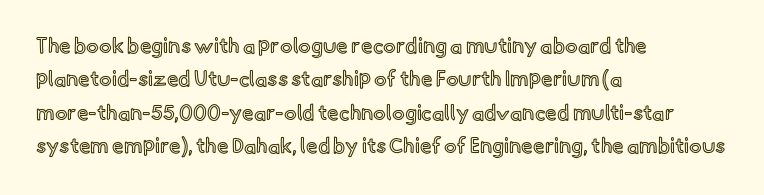
Nobody drew a line under any word here. A student would call this left alignment; a typographer would say flush left, rag right. Rendered with straight, roman letterforms. In terms of leading, this rendering sits right in the middle. Characters follow at the spacing the type designer built in.
